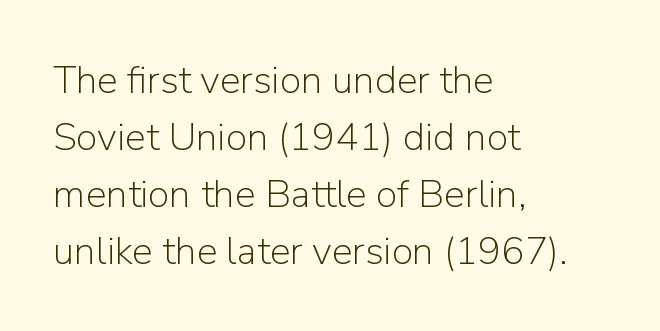
{"serif": "no", "italic": "no", "bold": "no", "weight": "light", "width": "normal", "stroke_contrast": "low", "x_height": "medium", "monospaced": "no", "underline": "no", "align": "left", "line_spacing": "normal", "line_spacing_ratio": 1.46, "letter_spacing": "normal", "letter_spacing_em": 0.0, "glyph_px": 39}
